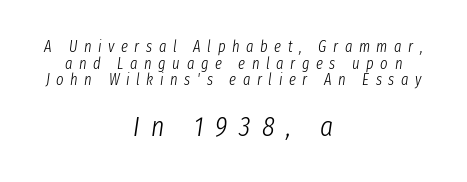
Q: Is the text bold? A: No.
Q: Is the text italic (slanted)? A: Yes, it leans right by about 8 degrees.
Q: Is the text underlined? A: No.
Q: How is the paragraph aligned? A: Centered.
Q: Is the spacing between letters normal or unusually wide? A: Unusually wide.
Q: Is the spacing between lines tight, normal or loose? A: Tight.
Q: Which block of text is set in a larger size, the first (top) or the second (bottom)? A: The second (bottom) one.
Q: Width (condensed, normal, or wide)? A: Condensed.
Q: Stroke contrast? A: Low.
Q: x-height? A: Medium.
Q: Monospaced? A: No.
